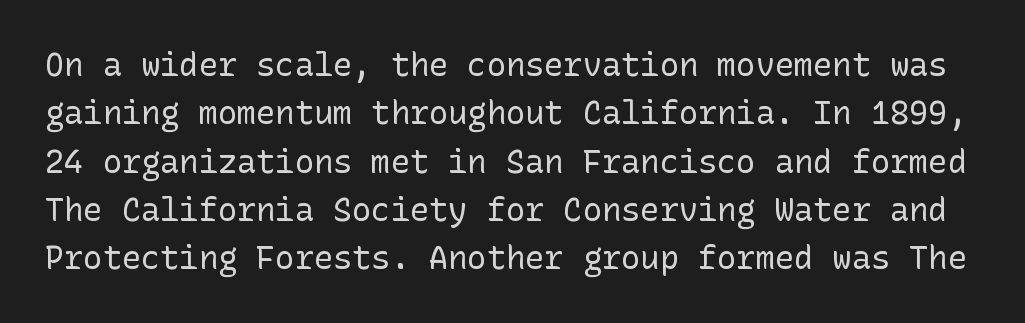
{"serif": "no", "italic": "no", "bold": "no", "weight": "regular", "width": "normal", "stroke_contrast": "low", "x_height": "medium", "underline": "no", "line_spacing": "normal", "line_spacing_ratio": 1.51, "letter_spacing": "normal", "letter_spacing_em": 0.0, "glyph_px": 32}
